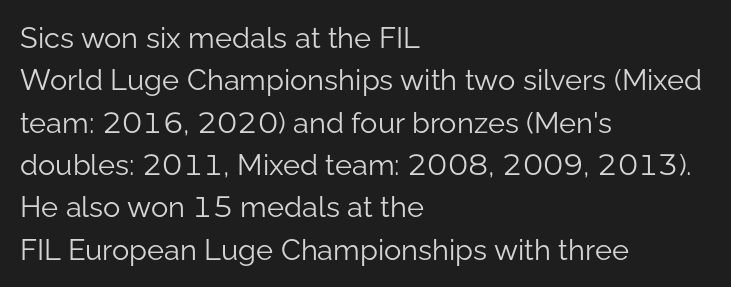
{"serif": "no", "italic": "no", "bold": "no", "weight": "light", "width": "normal", "stroke_contrast": "low", "x_height": "medium", "monospaced": "no", "underline": "no", "align": "left", "line_spacing": "normal", "line_spacing_ratio": 1.46, "letter_spacing": "normal", "letter_spacing_em": 0.0, "glyph_px": 29}
